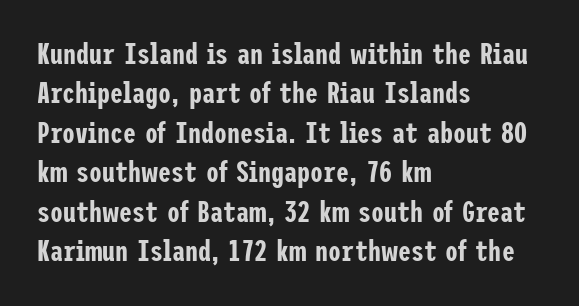
The image shows 29 px condensed sans-serif type, upright; set left-aligned, normal line spacing (1.36x), normal letter spacing, not underlined; low stroke contrast and a medium x-height.
